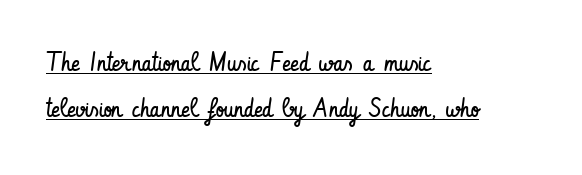
The image shows 26 px text type, upright; set left-aligned, line spacing 1.77x, normal letter spacing, underlined.
